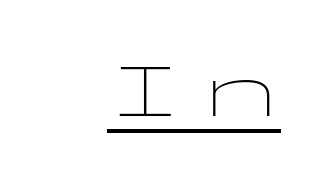
Q: Is the text bold? A: No.
Q: Is the text italic (slanted)? A: No, it is upright.
Q: Is the typeface a serif or a sans-serif typeface? A: Sans-serif.
Q: Is the text underlined? A: Yes.
Q: How is the paragraph aligned? A: Right-aligned.
Q: Is the spacing between letters normal or unusually wide? A: Unusually wide.
Q: Width (condensed, normal, or wide)? A: Wide.
Q: Stroke contrast? A: Low.
Q: x-height? A: Medium.
Q: Monospaced? A: Yes.
